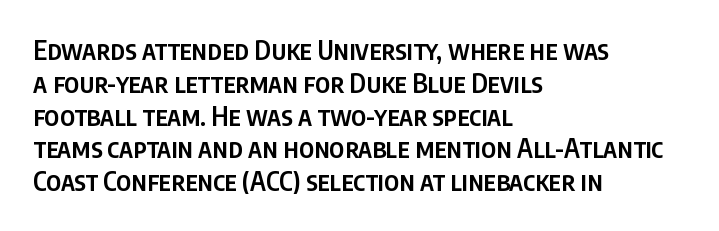
Q: Is the text bold? A: Semi-bold.
Q: Is the text italic (slanted)? A: No, it is upright.
Q: Is the text underlined? A: No.
Q: How is the paragraph aligned? A: Left-aligned.
Q: Is the spacing between letters normal or unusually wide? A: Normal.
Q: Is the spacing between lines tight, normal or loose? A: Normal.
